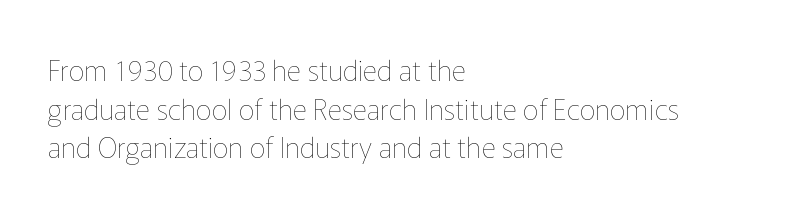
The image shows 28 px thin type, upright; set left-aligned, normal line spacing (1.38x), normal letter spacing, not underlined; low stroke contrast and a medium x-height.
